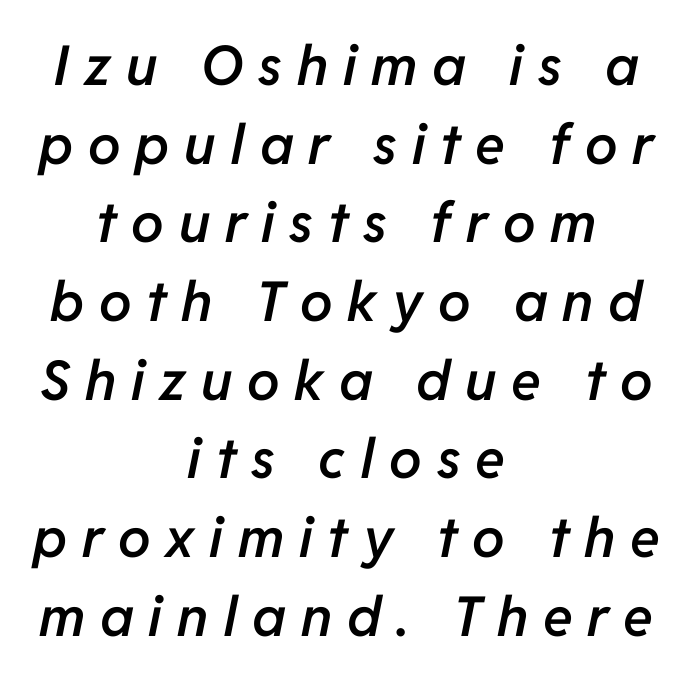
The image shows 55 px semibold type, italic (leaning right); set centered, normal line spacing (1.43x), unusually wide letter spacing (+0.27 em), not underlined; low stroke contrast and a medium x-height.
